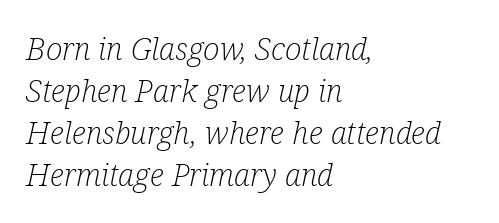
Q: Is the text bold? A: No.
Q: Is the text italic (slanted)? A: Yes, it leans right by about 12 degrees.
Q: Is the typeface a serif or a sans-serif typeface? A: Serif.
Q: Is the text underlined? A: No.
Q: How is the paragraph aligned? A: Left-aligned.
Q: Is the spacing between letters normal or unusually wide? A: Normal.
Q: Is the spacing between lines tight, normal or loose? A: Normal.
Q: Width (condensed, normal, or wide)? A: Condensed.
Q: Stroke contrast? A: Low.
Q: x-height? A: Medium.
Q: Monospaced? A: No.
